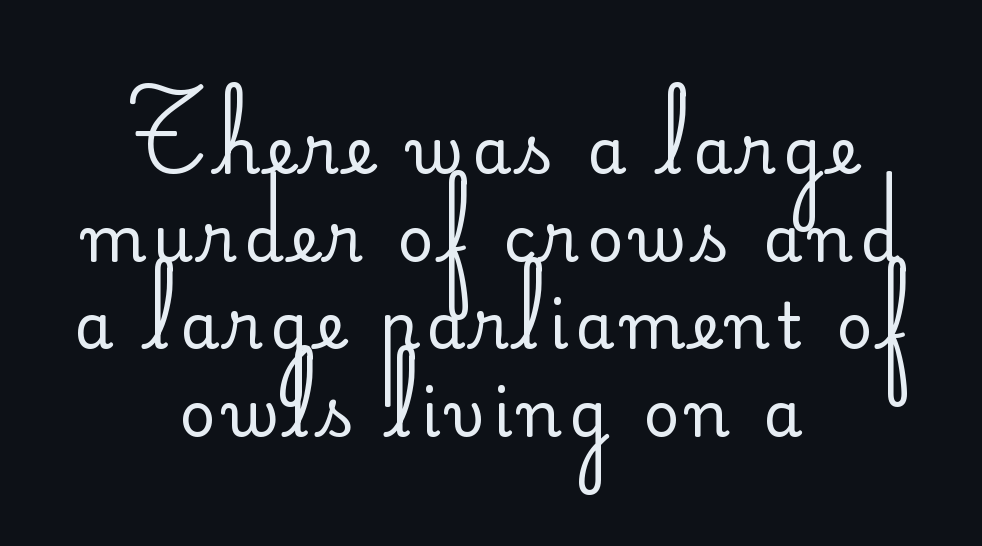
The image shows 63 px regular-weight sans-serif type, upright; set centered, normal line spacing (1.39x), not underlined; low stroke contrast and a small x-height.
